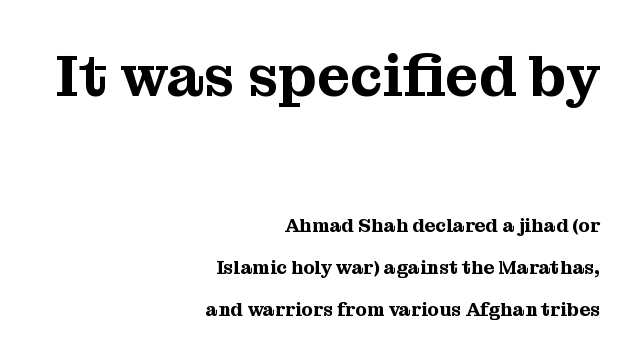
Q: Is the text italic (slanted)? A: No, it is upright.
Q: Is the typeface a serif or a sans-serif typeface? A: Serif.
Q: Is the text underlined? A: No.
Q: How is the paragraph aligned? A: Right-aligned.
Q: Is the spacing between letters normal or unusually wide? A: Normal.
Q: Is the spacing between lines tight, normal or loose? A: Loose.
Q: Which block of text is set in a larger size, the first (top) or the second (bottom)? A: The first (top) one.
Q: Width (condensed, normal, or wide)? A: Normal.
Q: Stroke contrast? A: Medium.
Q: x-height? A: Medium.
Q: Monospaced? A: No.
